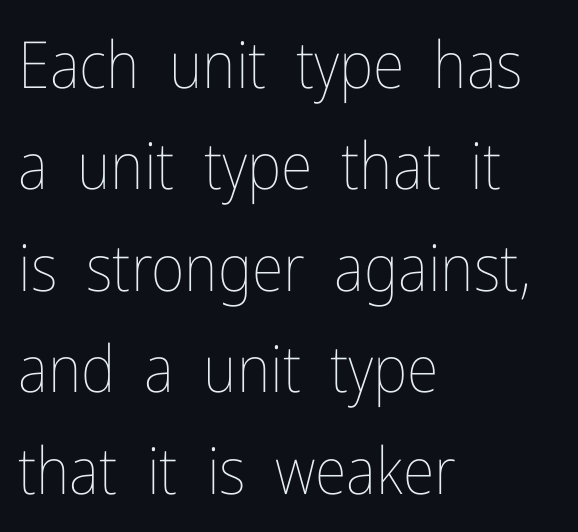
{"italic": "no", "bold": "no", "weight": "thin", "width": "condensed", "stroke_contrast": "low", "x_height": "medium", "monospaced": "no", "underline": "no", "align": "left", "line_spacing": "normal", "line_spacing_ratio": 1.56, "letter_spacing": "normal", "letter_spacing_em": 0.0, "glyph_px": 65}
